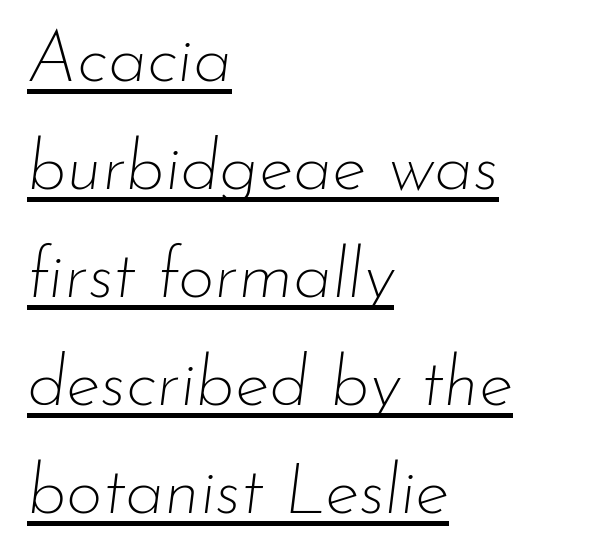
Q: Is the text bold? A: No.
Q: Is the text italic (slanted)? A: Yes, it leans right by about 7 degrees.
Q: Is the text underlined? A: Yes.
Q: How is the paragraph aligned? A: Left-aligned.
Q: Is the spacing between letters normal or unusually wide? A: Normal.
Q: Is the spacing between lines tight, normal or loose? A: Normal.
Q: Width (condensed, normal, or wide)? A: Normal.
Q: Stroke contrast? A: Low.
Q: x-height? A: Small.
Q: Monospaced? A: No.
